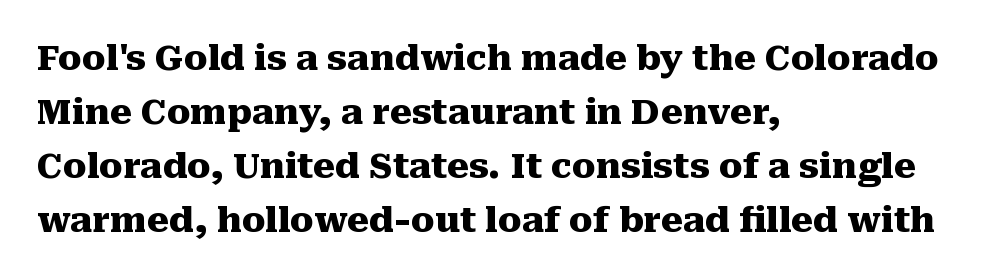
{"serif": "yes", "italic": "no", "bold": "yes", "weight": "heavy", "width": "normal", "stroke_contrast": "medium", "x_height": "medium", "monospaced": "no", "underline": "no", "align": "left", "line_spacing": "normal", "line_spacing_ratio": 1.54, "letter_spacing": "normal", "letter_spacing_em": 0.0, "glyph_px": 35}
